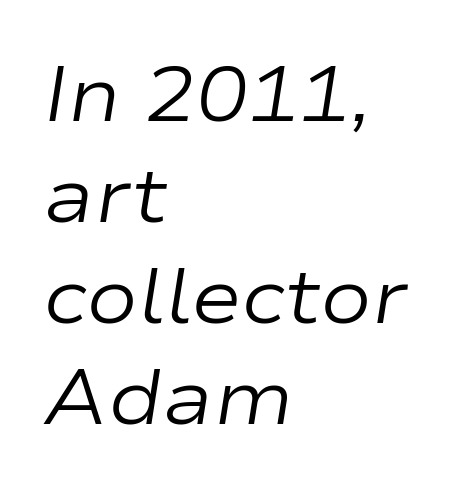
Typeset ragged right — the left edge is the straight one. The cut favours lightness, reaching ordinary text weight at its darkest. Just letters on the line, the space beneath them empty. The passage shown leans; its letterforms are oblique.
